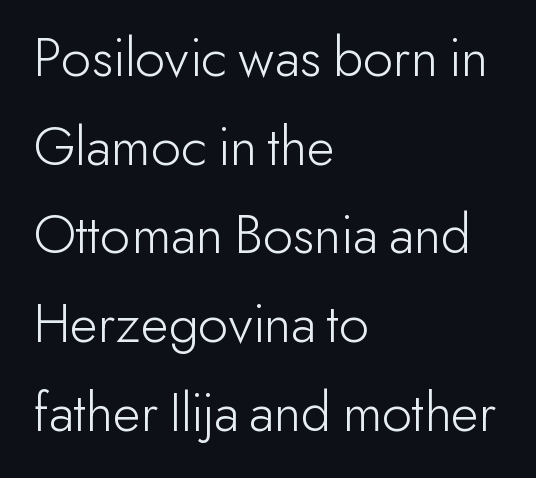
The image shows 58 px light sans-serif type, upright; set left-aligned, normal line spacing (1.53x), normal letter spacing, not underlined; low stroke contrast and a small x-height.
